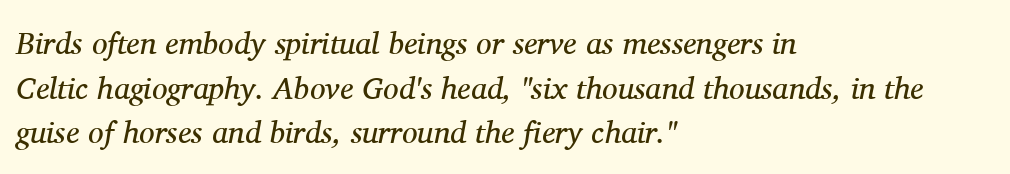
The image shows 31 px regular-weight serif type, italic (leaning right); set left-aligned, normal line spacing (1.44x), normal letter spacing, not underlined; medium stroke contrast and a medium x-height.
